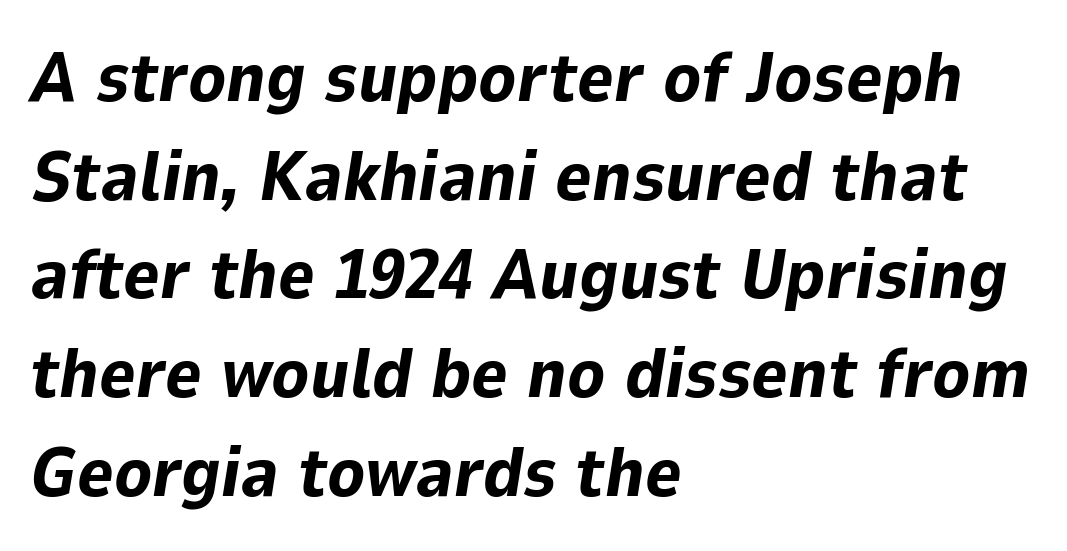
Q: Is the text bold? A: Yes.
Q: Is the text italic (slanted)? A: Yes, it leans right by about 9 degrees.
Q: Is the text underlined? A: No.
Q: How is the paragraph aligned? A: Left-aligned.
Q: Is the spacing between letters normal or unusually wide? A: Normal.
Q: Is the spacing between lines tight, normal or loose? A: Normal.
Q: Width (condensed, normal, or wide)? A: Normal.
Q: Stroke contrast? A: Low.
Q: x-height? A: Medium.
Q: Monospaced? A: No.
